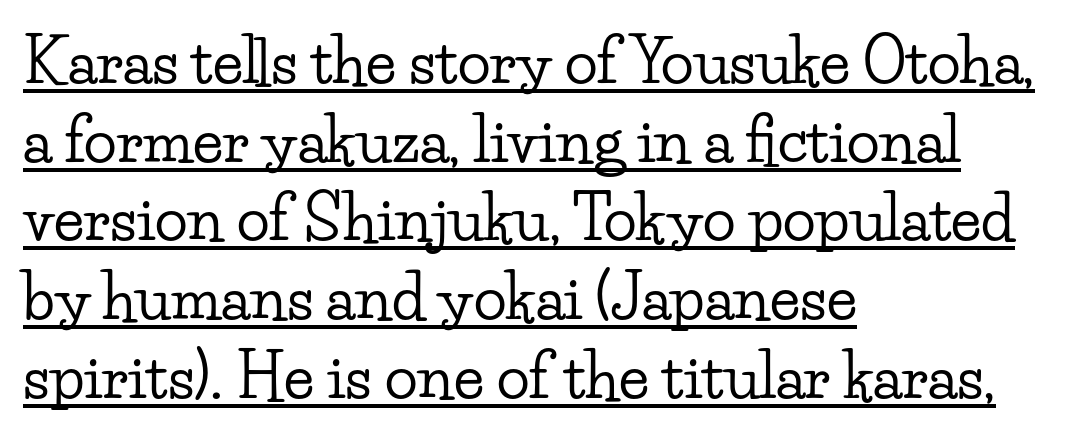
I'd call this a serif setting — the letters wear small feet. Reading down the block, your eye returns to a fixed left position each line. Here the designer chose a conventional face with non-uniform glyph widths. The rendering uses the underline text-decoration. In terms of letterspacing, this is plain default setting. The letters stand straight up with perfectly vertical stems.
